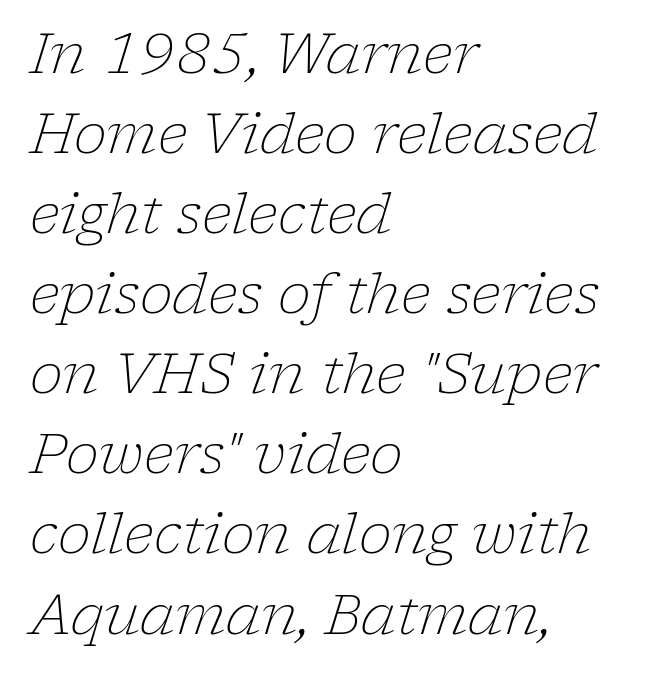
In terms of letterform style, serifs are clearly present. Does the leading feel generous? No, just average. Heft: none added — not bold. Italic: yes, the glyphs are oblique. The paragraph shown leans on its left margin. Characters follow at the spacing the type designer built in.
